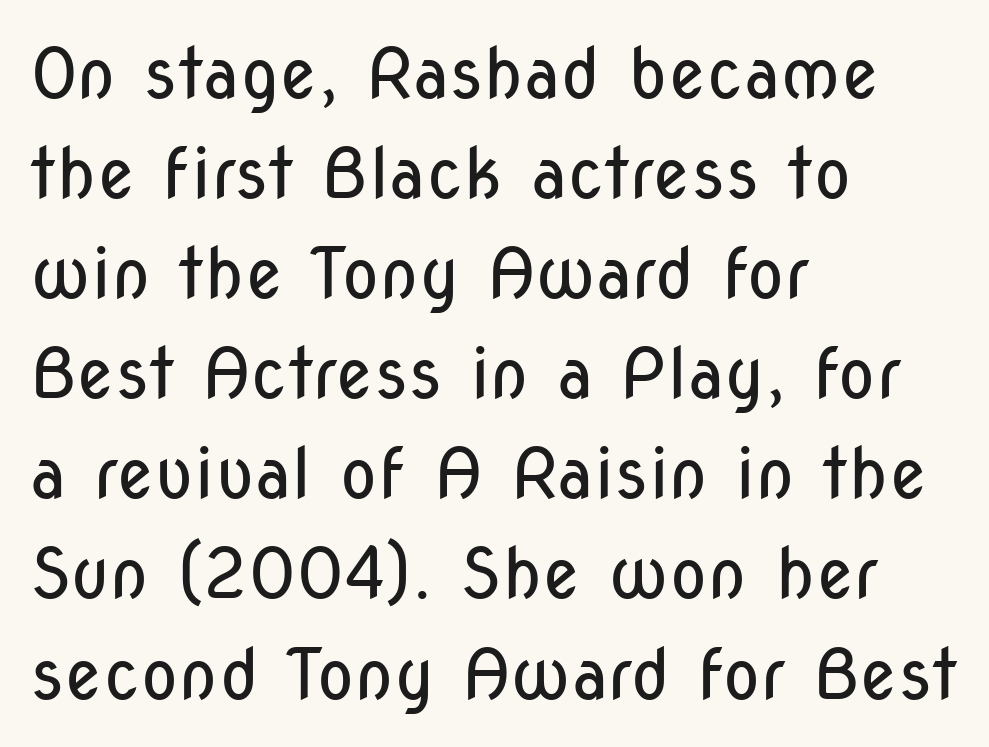
Q: Is the text bold? A: No.
Q: Is the text italic (slanted)? A: No, it is upright.
Q: Is the typeface a serif or a sans-serif typeface? A: Sans-serif.
Q: Is the text underlined? A: No.
Q: How is the paragraph aligned? A: Left-aligned.
Q: Is the spacing between letters normal or unusually wide? A: Normal.
Q: Is the spacing between lines tight, normal or loose? A: Normal.
Q: Width (condensed, normal, or wide)? A: Condensed.
Q: Stroke contrast? A: Low.
Q: x-height? A: Medium.
Q: Monospaced? A: No.
